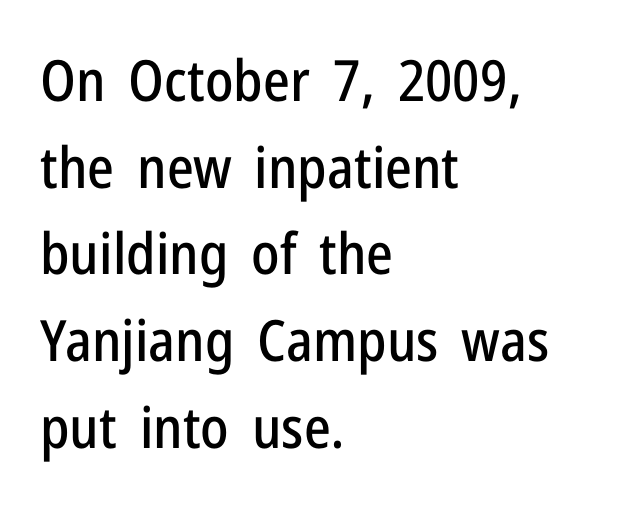
Q: Is the text italic (slanted)? A: No, it is upright.
Q: Is the typeface a serif or a sans-serif typeface? A: Sans-serif.
Q: Is the text underlined? A: No.
Q: How is the paragraph aligned? A: Left-aligned.
Q: Is the spacing between letters normal or unusually wide? A: Normal.
Q: Is the spacing between lines tight, normal or loose? A: Normal.
Q: Width (condensed, normal, or wide)? A: Condensed.
Q: Stroke contrast? A: Low.
Q: x-height? A: Medium.
Q: Monospaced? A: No.
